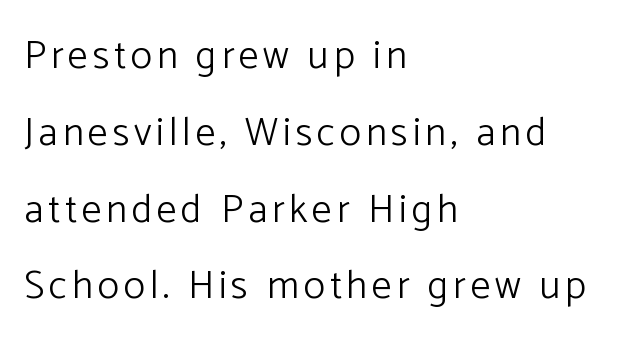
Q: Is the text bold? A: No.
Q: Is the text italic (slanted)? A: No, it is upright.
Q: Is the typeface a serif or a sans-serif typeface? A: Sans-serif.
Q: Is the text underlined? A: No.
Q: How is the paragraph aligned? A: Left-aligned.
Q: Is the spacing between lines tight, normal or loose? A: Loose.
Q: Width (condensed, normal, or wide)? A: Normal.
Q: Stroke contrast? A: Low.
Q: x-height? A: Medium.
Q: Monospaced? A: No.
